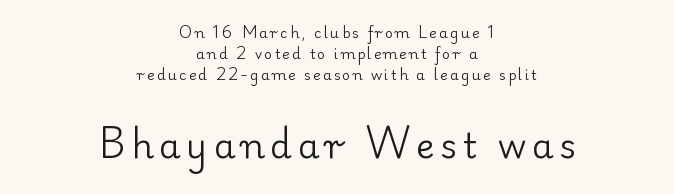
{"serif": "yes", "italic": "no", "bold": "no", "weight": "regular", "width": "normal", "stroke_contrast": "low", "x_height": "small", "monospaced": "no", "underline": "no", "align": "center", "line_spacing": "normal", "line_spacing_ratio": 1.51, "larger_block": "second", "size_ratio": 2.5, "glyph_px": 35}
